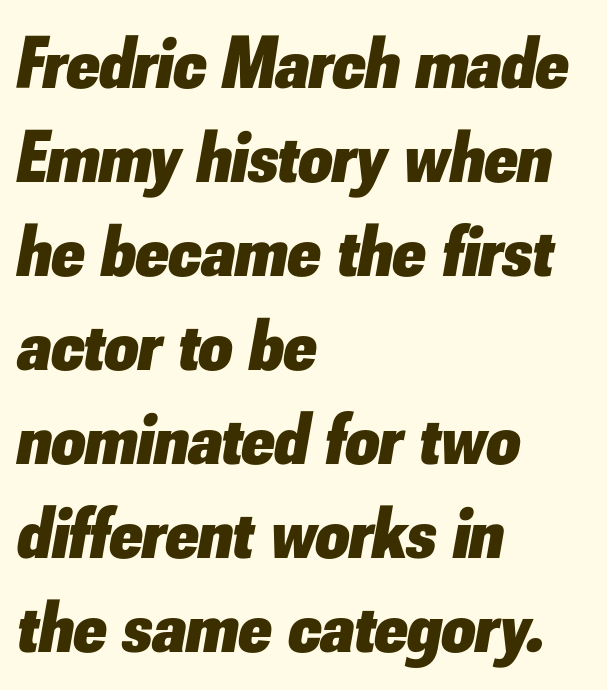
Q: Is the text bold? A: Yes.
Q: Is the text italic (slanted)? A: Yes, it leans right by about 10 degrees.
Q: Is the text underlined? A: No.
Q: How is the paragraph aligned? A: Left-aligned.
Q: Is the spacing between letters normal or unusually wide? A: Normal.
Q: Is the spacing between lines tight, normal or loose? A: Normal.
Q: Width (condensed, normal, or wide)? A: Normal.
Q: Stroke contrast? A: Low.
Q: x-height? A: Small.
Q: Monospaced? A: No.
